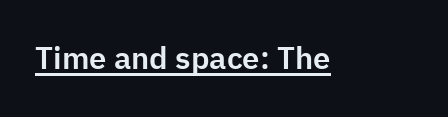
The image shows 31 px sans-serif type, upright; set normal letter spacing, underlined; low stroke contrast and a medium x-height.
